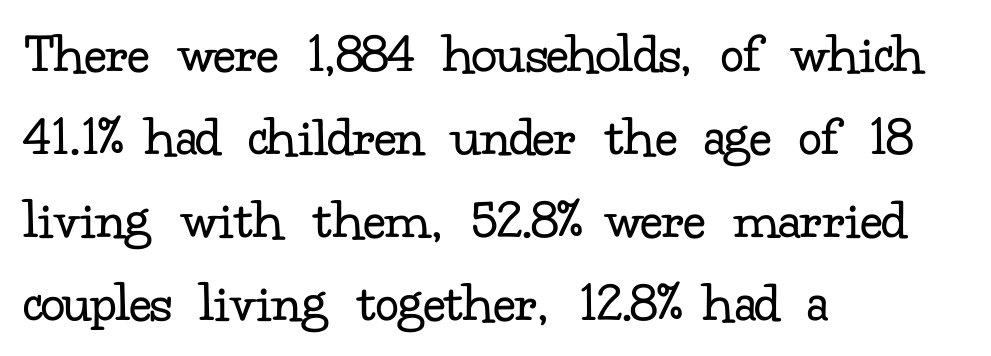
Q: Is the text bold? A: No.
Q: Is the text italic (slanted)? A: No, it is upright.
Q: Is the typeface a serif or a sans-serif typeface? A: Serif.
Q: Is the text underlined? A: No.
Q: How is the paragraph aligned? A: Left-aligned.
Q: Is the spacing between letters normal or unusually wide? A: Normal.
Q: Is the spacing between lines tight, normal or loose? A: Normal.
Q: Width (condensed, normal, or wide)? A: Normal.
Q: Stroke contrast? A: Low.
Q: x-height? A: Small.
Q: Monospaced? A: No.
